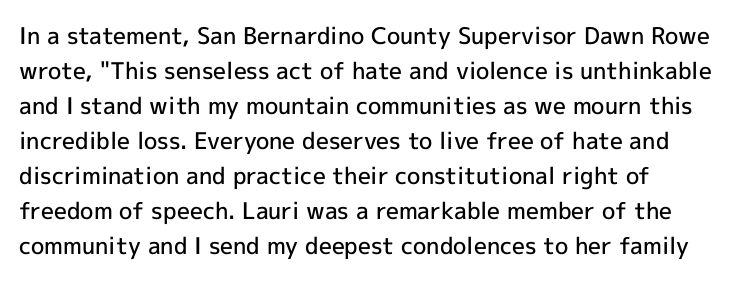
{"italic": "no", "bold": "semi", "underline": "no", "line_spacing": "normal", "line_spacing_ratio": 1.52, "letter_spacing": "normal", "letter_spacing_em": 0.0, "glyph_px": 23}
